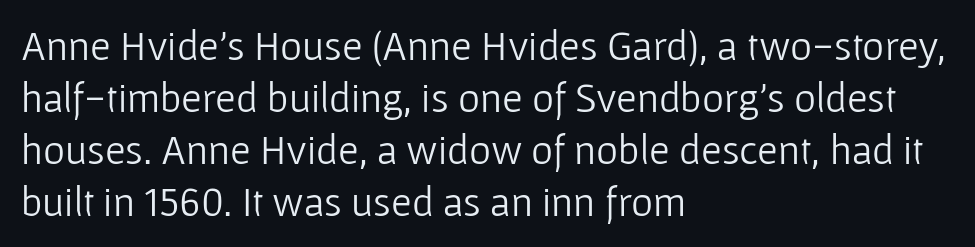
The image shows 42 px light sans-serif type, upright; set left-aligned, line spacing 1.24x, normal letter spacing, not underlined; low stroke contrast and a medium x-height.
